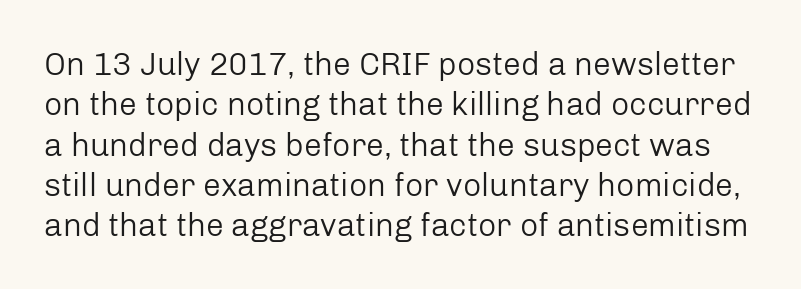
The image shows 32 px regular-weight sans-serif type, upright; set normal line spacing (1.26x), normal letter spacing, not underlined; low stroke contrast and a medium x-height.
